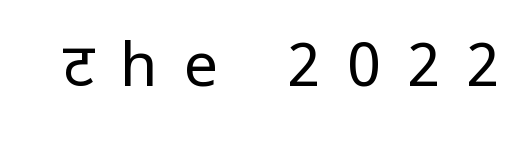
The image shows 61 px regular-weight, condensed sans-serif type, upright; set unusually wide letter spacing (+0.43 em), not underlined; low stroke contrast.
